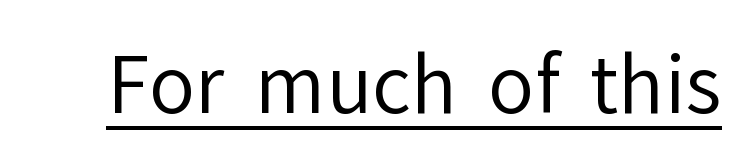
The font family rendered here belongs to the sans-serif group. These lines are rendered in a variable-pitch font. These lines keep a tight, regular rhythm from letter to letter. Letters have the restrained weight of plain body copy at most. The specimen includes a rule beneath the text block's lines. Ascenders rise straight up at ninety degrees.
